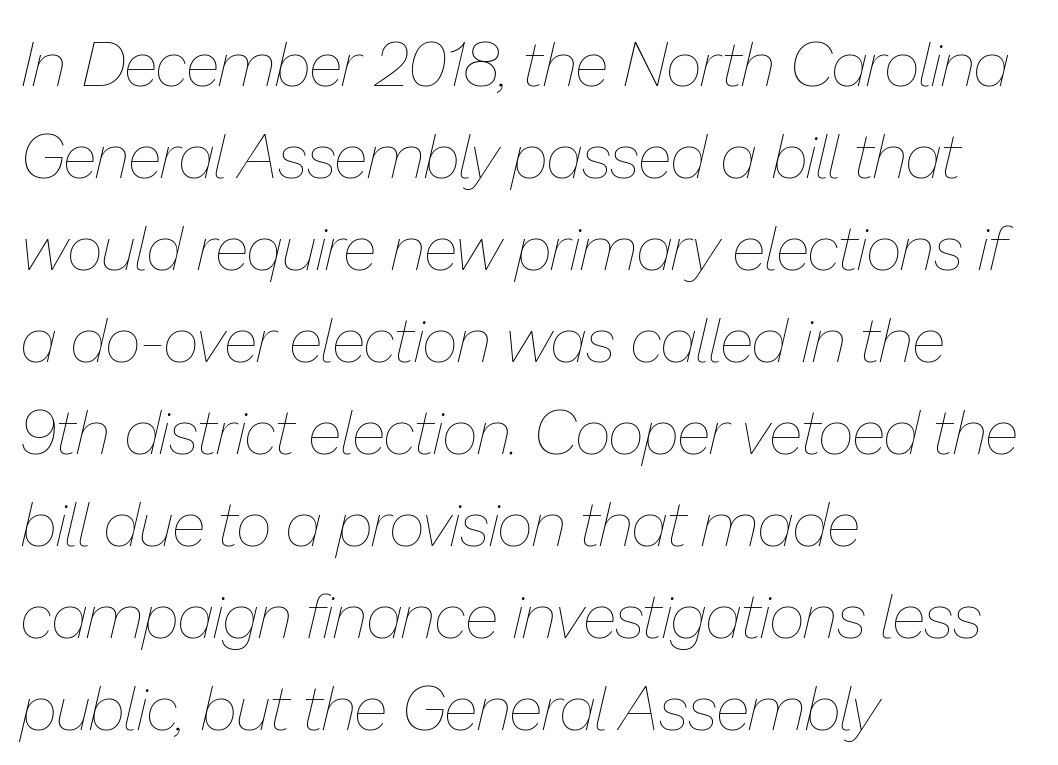
{"italic": "yes", "lean": "right", "slant_degrees": 13, "bold": "no", "weight": "thin", "width": "normal", "stroke_contrast": "low", "x_height": "medium", "monospaced": "no", "underline": "no", "align": "left", "line_spacing": "normal", "line_spacing_ratio": 1.46, "letter_spacing": "normal", "letter_spacing_em": 0.0, "glyph_px": 63}
